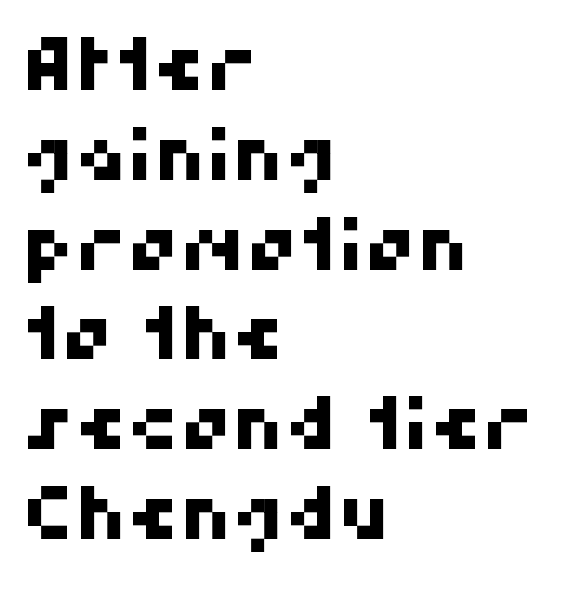
The letterforms sit shoulder to shoulder at normal distance. The typesetter chose a ragged-right arrangement here. Do the characters align in a grid? No, the font is proportional. Any mark beneath the type? The region is blank. I'd call this a sans setting — the letters go barefoot.
